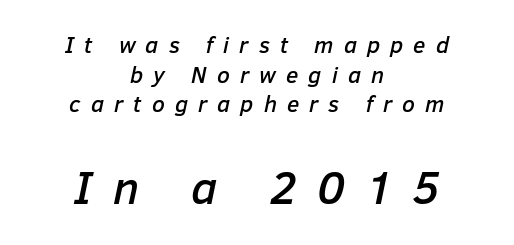
The image shows 46 px text type, italic (leaning right); set centered, normal line spacing (1.29x), unusually wide letter spacing (+0.44 em), not underlined; the second (bottom) block is 2.0x larger; low stroke contrast and a medium x-height.
